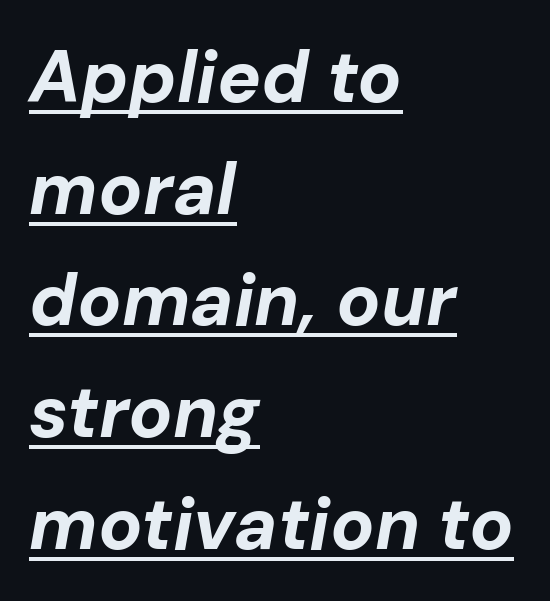
Compared with undecorated copy, this sample adds a rule below the words. Pretty heavy lettering here — definitely bold. Proportional: the letters do not fall into vertical columns. Notice how the passage keeps a crisp vertical edge on the left only. Compared with ordinary roman type, these characters are visibly tilted.
